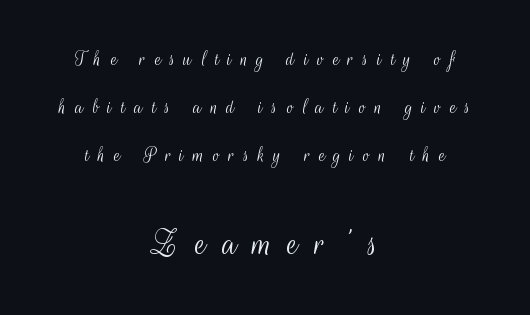
Compared with a flush-left layout, this one balances lines on the center instead. How are the letters spaced? Widely, with obvious added tracking. Reading down the column, the eye jumps a long way to each next line. Serifs: no, the terminals of the letterforms are clean.
